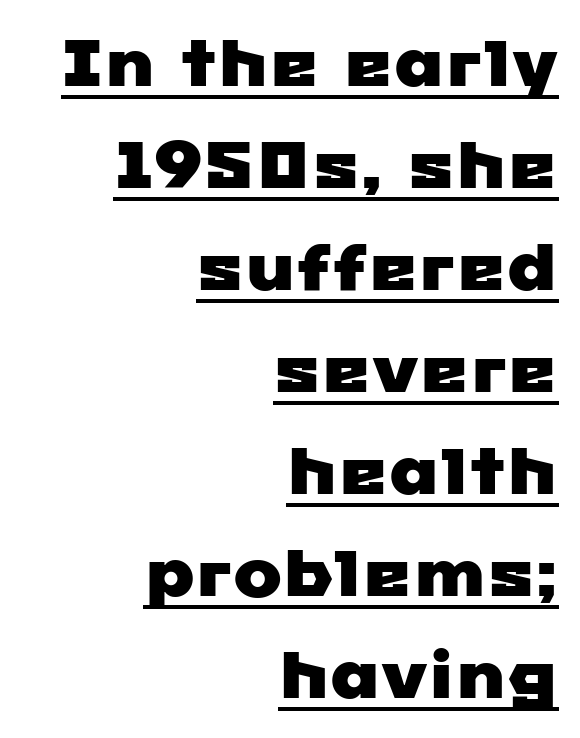
Character widths vary here, with narrow letters taking less room than wide ones. Horizontal alignment here is rightward, an uncommon choice for prose. Notice how descenders clear the ascenders below comfortably — that's standard leading. The face used here is rendered with its standard letterfit. Unlike a traditional serif, this face leaves its strokes unadorned. Honestly, the underline is the first thing you notice here.
